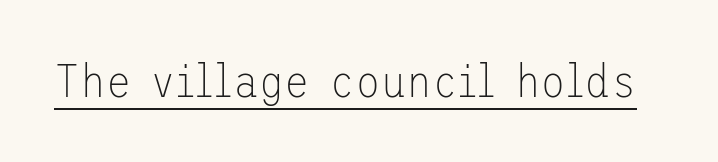
{"serif": "no", "italic": "no", "bold": "no", "weight": "thin", "width": "normal", "stroke_contrast": "low", "x_height": "medium", "underline": "yes", "letter_spacing": "normal", "letter_spacing_em": 0.0, "glyph_px": 47}
